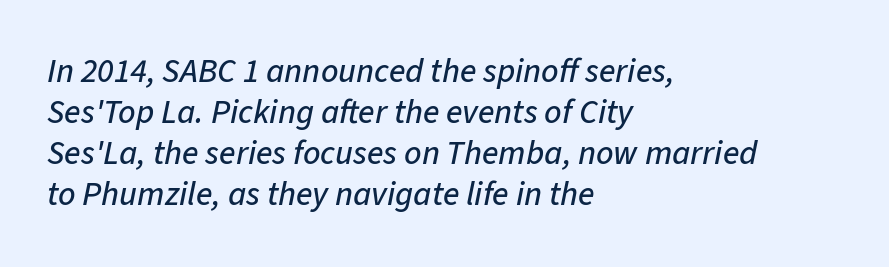
The image shows 34 px text type, italic (leaning right); set left-aligned, line spacing 1.21x, normal letter spacing, not underlined; low stroke contrast and a medium x-height.
